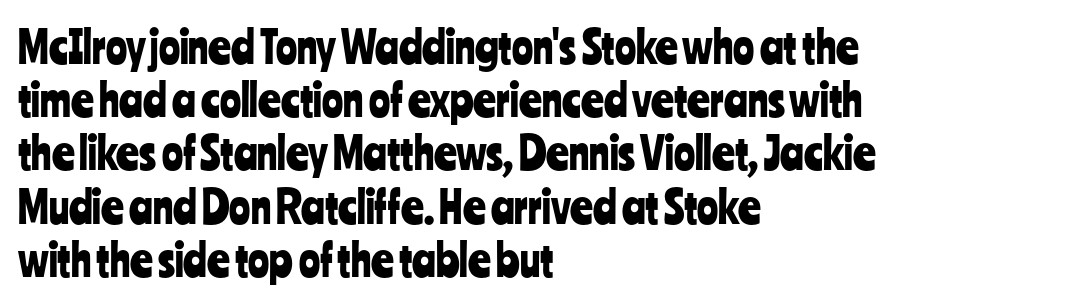
The image shows 44 px condensed sans-serif type, upright; set left-aligned, line spacing 1.21x, normal letter spacing, not underlined; low stroke contrast and a medium x-height.
